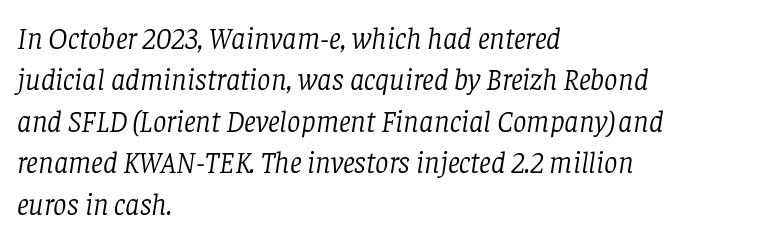
The image shows 30 px light serif type, italic (leaning right); set left-aligned, normal line spacing (1.38x), normal letter spacing, not underlined; low stroke contrast and a large x-height.
